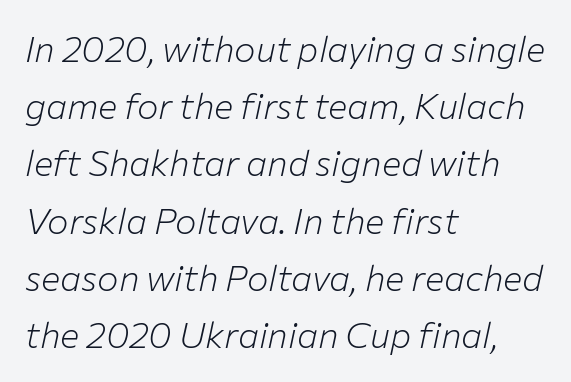
The image shows 36 px light type, italic (leaning right); set left-aligned, normal line spacing (1.59x), normal letter spacing, not underlined; low stroke contrast and a medium x-height.
